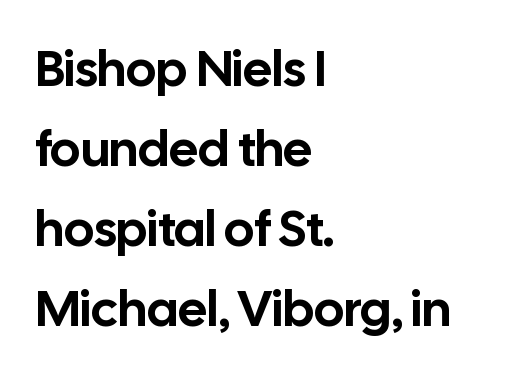
Q: Is the text italic (slanted)? A: No, it is upright.
Q: Is the typeface a serif or a sans-serif typeface? A: Sans-serif.
Q: Is the text underlined? A: No.
Q: How is the paragraph aligned? A: Left-aligned.
Q: Is the spacing between letters normal or unusually wide? A: Normal.
Q: Is the spacing between lines tight, normal or loose? A: Normal.
Q: Width (condensed, normal, or wide)? A: Normal.
Q: Stroke contrast? A: Low.
Q: x-height? A: Medium.
Q: Monospaced? A: No.
